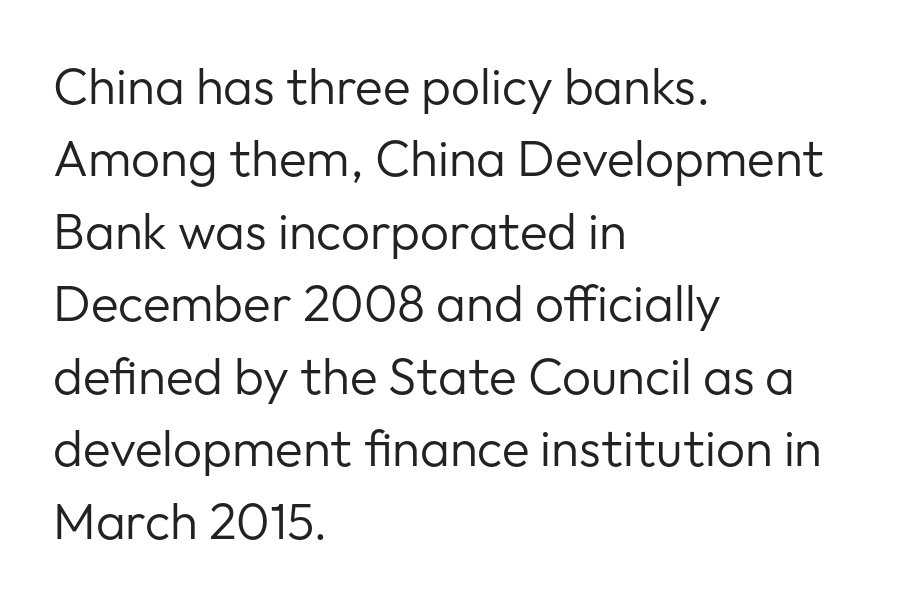
The image shows 51 px regular-weight sans-serif type, upright; set left-aligned, normal line spacing (1.42x), normal letter spacing, not underlined; low stroke contrast and a medium x-height.
